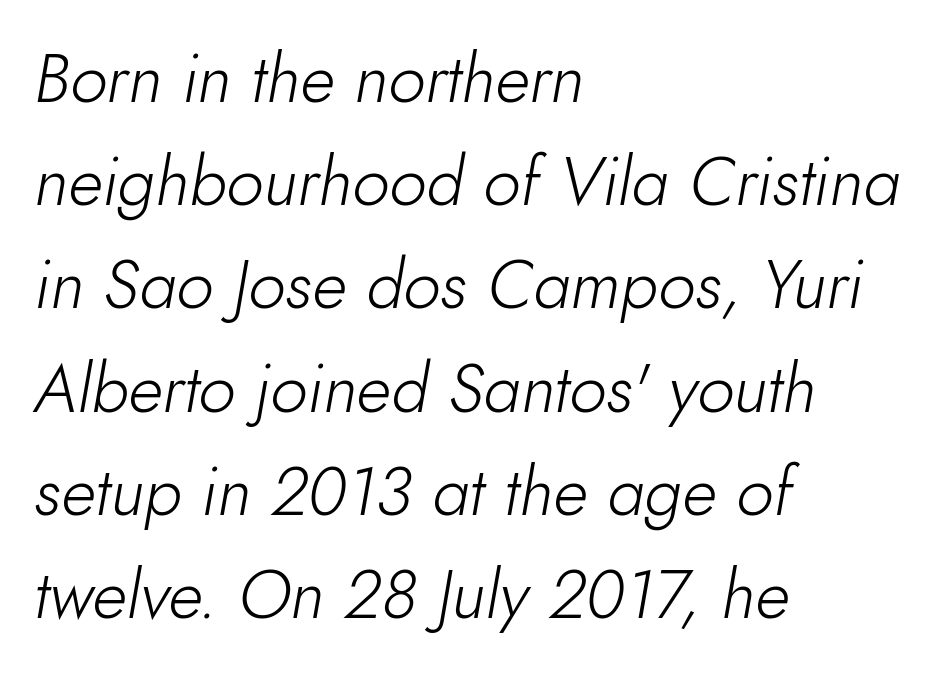
{"italic": "yes", "lean": "right", "slant_degrees": 10, "bold": "no", "weight": "light", "width": "normal", "stroke_contrast": "low", "x_height": "small", "monospaced": "no", "underline": "no", "align": "left", "line_spacing": "normal", "line_spacing_ratio": 1.54, "letter_spacing": "normal", "letter_spacing_em": 0.0, "glyph_px": 67}
